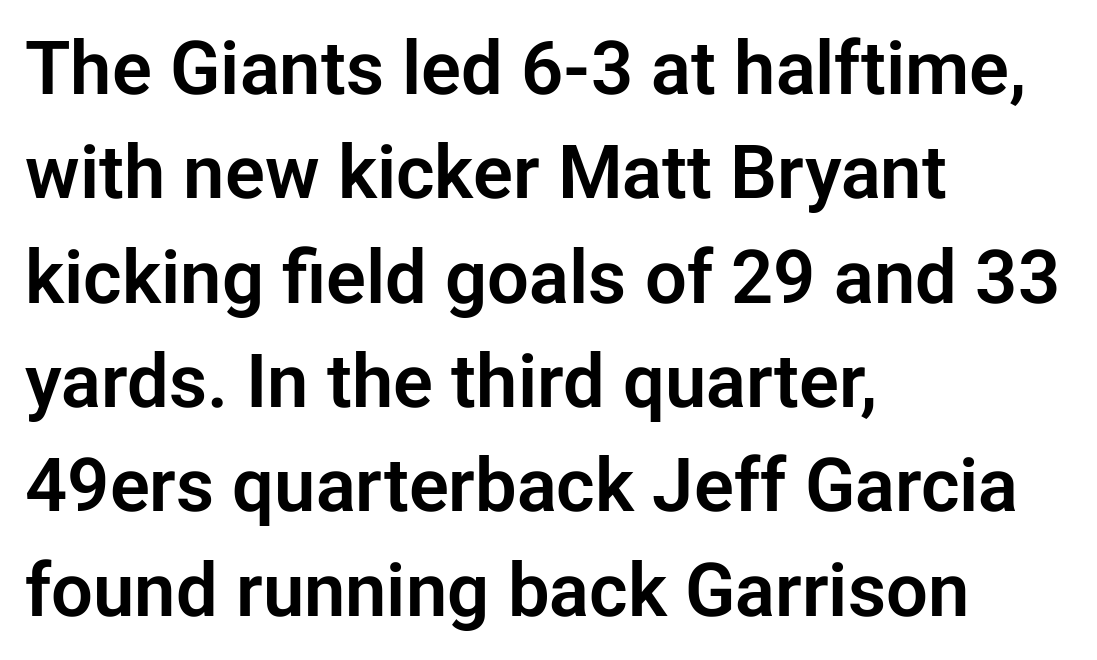
{"serif": "no", "italic": "no", "width": "normal", "stroke_contrast": "low", "x_height": "medium", "monospaced": "no", "underline": "no", "align": "left", "line_spacing": "normal", "line_spacing_ratio": 1.41, "letter_spacing": "normal", "letter_spacing_em": 0.0, "glyph_px": 74}
